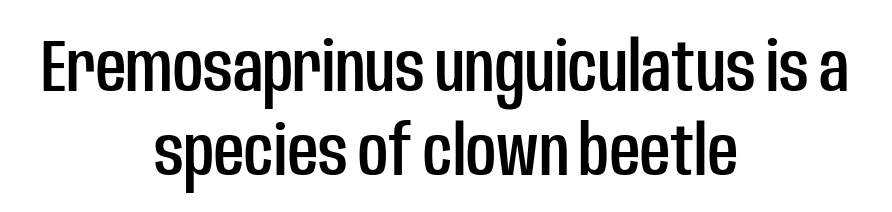
Very little white space separates one row of letters from the next. Centered paragraph, ragged on both sides. This sample uses a sans-serif face. Upright lettering throughout. Do the characters align in a grid? No, the font is proportional. Between one letter and the next there's only the usual sliver of space.
